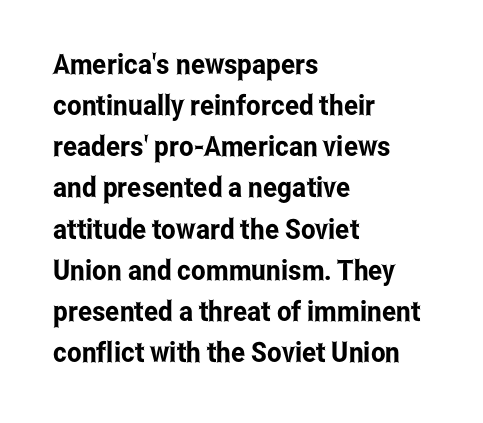
Nope, not italic — everything's standing straight. The letters sit at their default tracking, neither squeezed nor spread. Reading down the column, the eye jumps a familiar distance to each next line. This sample uses a sans-serif face.
